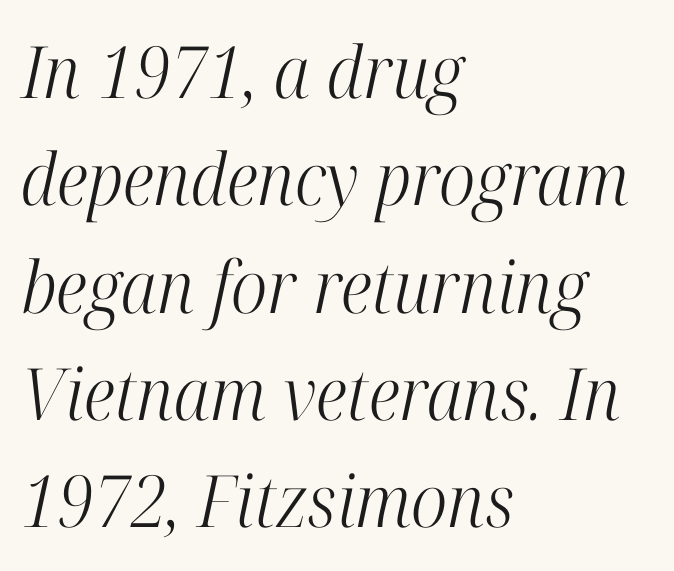
{"serif": "yes", "italic": "yes", "lean": "right", "slant_degrees": 12, "bold": "no", "weight": "light", "width": "condensed", "stroke_contrast": "high", "x_height": "medium", "monospaced": "no", "underline": "no", "align": "left", "line_spacing": "normal", "line_spacing_ratio": 1.49, "letter_spacing": "normal", "letter_spacing_em": 0.0, "glyph_px": 72}
